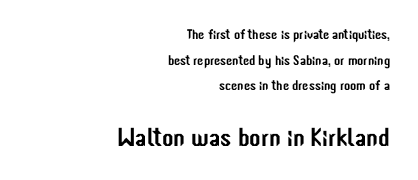
{"italic": "no", "underline": "no", "align": "right", "line_spacing_ratio": 1.83, "letter_spacing": "normal", "letter_spacing_em": 0.0, "larger_block": "second", "size_ratio": 1.86, "glyph_px": 26}
